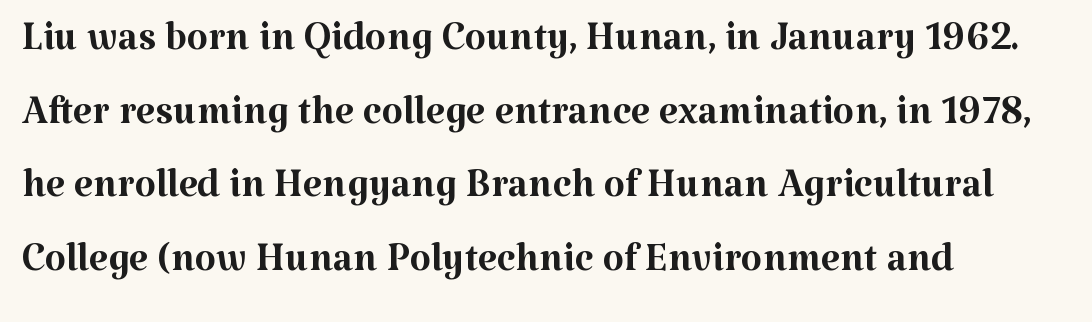
{"serif": "yes", "italic": "no", "bold": "no", "weight": "regular", "width": "normal", "stroke_contrast": "medium", "x_height": "medium", "monospaced": "no", "underline": "no", "align": "left", "line_spacing": "normal", "line_spacing_ratio": 1.34, "letter_spacing": "normal", "letter_spacing_em": 0.0, "glyph_px": 55}
